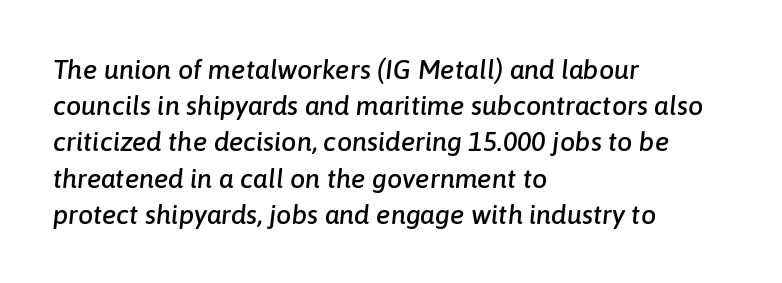
Lines of text with bare space underneath. The lines in this sample share a left origin and differ only in where they stop. Here the glyphs are tracked normally, forming tight word shapes. Characters are canted at an angle relative to the baseline's perpendicular.
